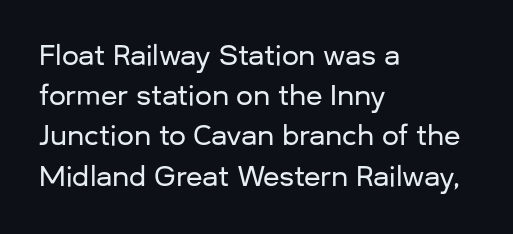
Q: Is the text italic (slanted)? A: No, it is upright.
Q: Is the text underlined? A: No.
Q: How is the paragraph aligned? A: Left-aligned.
Q: Is the spacing between letters normal or unusually wide? A: Normal.
Q: Is the spacing between lines tight, normal or loose? A: Normal.
